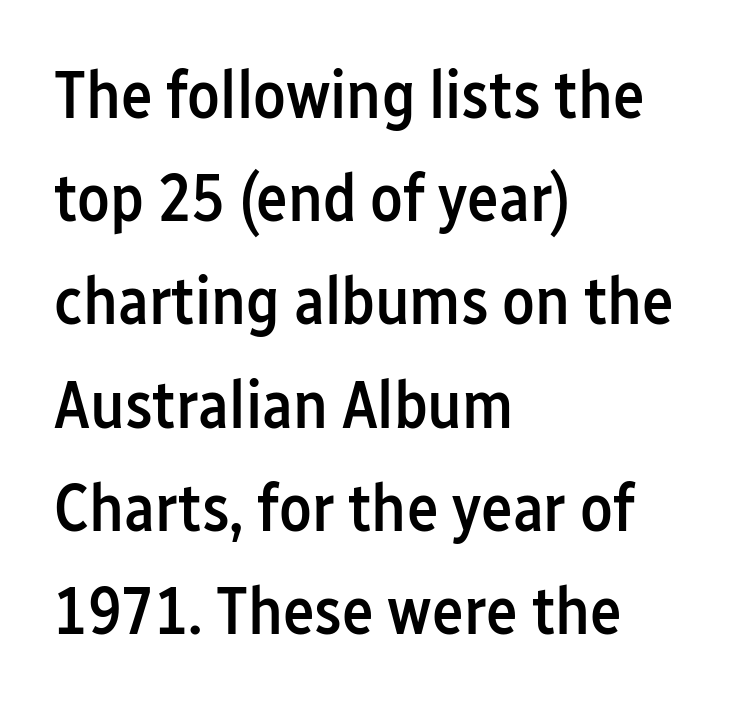
The designer left line spacing at the default. Unmarked baselines from the first word to the last. A somewhat darkened texture: the type is semibold rather than bold. No feet cap the strokes, marking this as sans-serif type.
